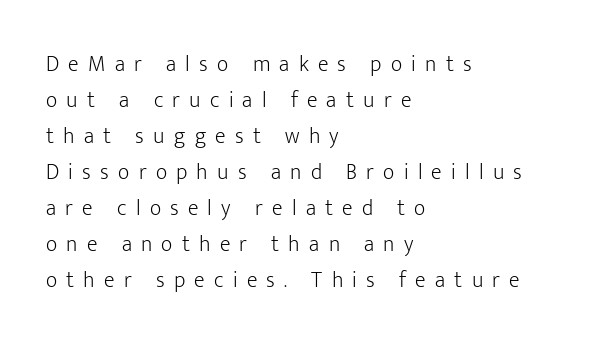
The image shows 22 px text type, upright; set left-aligned, normal line spacing (1.64x), unusually wide letter spacing (+0.42 em), not underlined.
